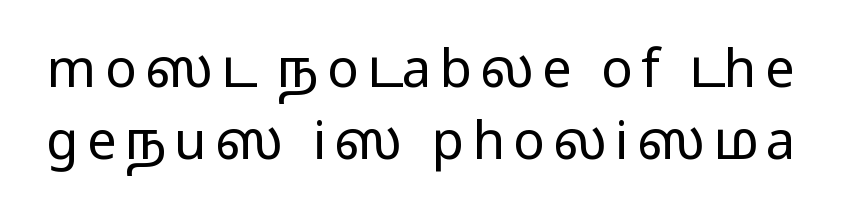
{"serif": "no", "italic": "no", "bold": "no", "weight": "regular", "width": "wide", "stroke_contrast": "low", "x_height": "medium", "monospaced": "no", "underline": "no", "line_spacing": "normal", "line_spacing_ratio": 1.36, "glyph_px": 53}
